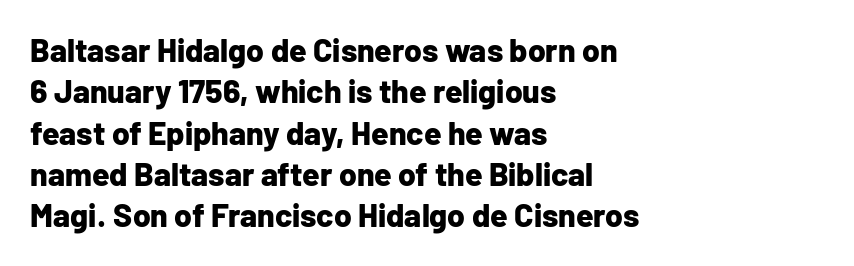
The image shows 32 px bold sans-serif type, upright; set left-aligned, normal line spacing (1.29x), normal letter spacing, not underlined; low stroke contrast and a medium x-height.
